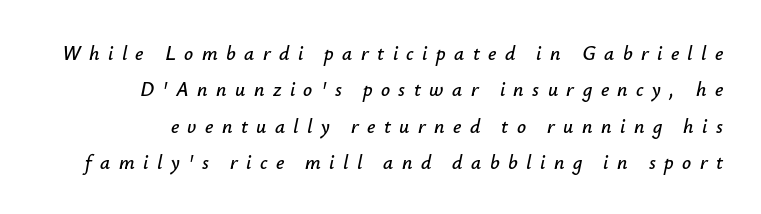
The image shows 20 px text type, italic (leaning right); set line spacing 1.82x, unusually wide letter spacing (+0.42 em), not underlined.
